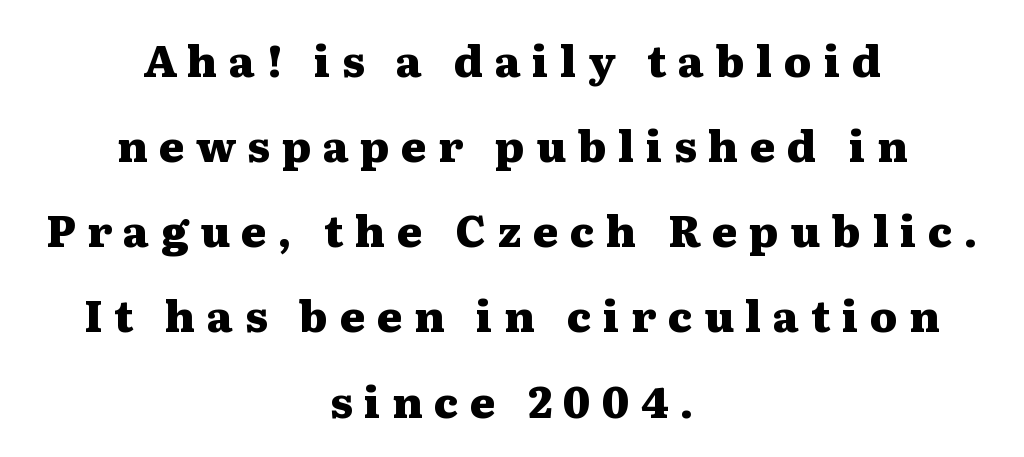
The image shows 43 px heavy, wide serif type, upright; set centered, loose line spacing (1.98x), unusually wide letter spacing (+0.27 em), not underlined; medium stroke contrast and a medium x-height.
